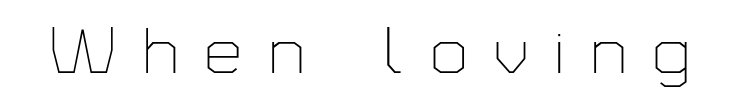
The image shows 65 px thin sans-serif type, upright; set unusually wide letter spacing (+0.42 em), not underlined; low stroke contrast and a medium x-height.
